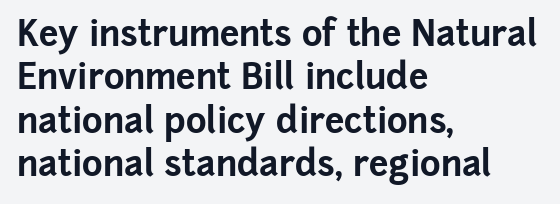
Q: Is the text bold? A: Yes.
Q: Is the text italic (slanted)? A: No, it is upright.
Q: Is the typeface a serif or a sans-serif typeface? A: Sans-serif.
Q: Is the text underlined? A: No.
Q: How is the paragraph aligned? A: Left-aligned.
Q: Is the spacing between letters normal or unusually wide? A: Normal.
Q: Width (condensed, normal, or wide)? A: Normal.
Q: Stroke contrast? A: Low.
Q: x-height? A: Medium.
Q: Monospaced? A: No.
